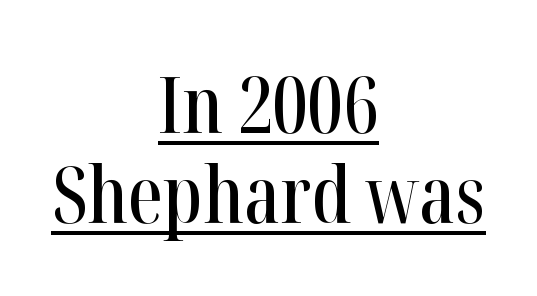
The image shows 79 px condensed serif type, upright; set centered, tight line spacing (1.14x), normal letter spacing, underlined; high stroke contrast and a medium x-height.
